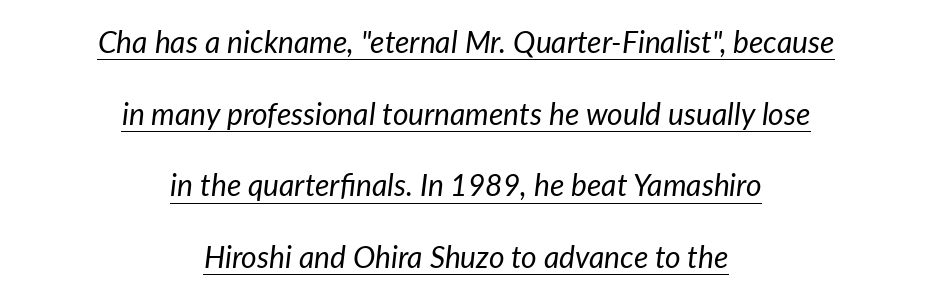
Q: Is the text bold? A: No.
Q: Is the text italic (slanted)? A: Yes, it leans right by about 7 degrees.
Q: Is the text underlined? A: Yes.
Q: How is the paragraph aligned? A: Centered.
Q: Is the spacing between letters normal or unusually wide? A: Normal.
Q: Is the spacing between lines tight, normal or loose? A: Loose.
Q: Width (condensed, normal, or wide)? A: Normal.
Q: Stroke contrast? A: Low.
Q: x-height? A: Medium.
Q: Monospaced? A: No.
